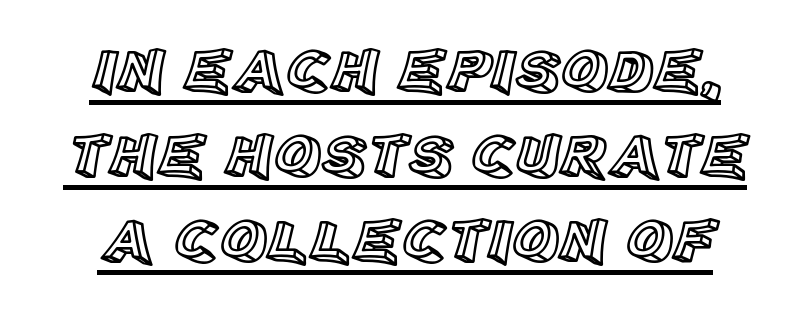
Do the characters align in a grid? No, the font is proportional. The rendering uses a moderate line-height, typical for paragraphs. Look at the tracking — it's just the regular setting, nothing added. Students, observe the line beneath the letters — that is underlining.
